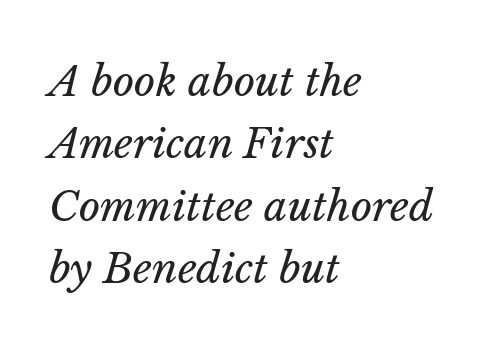
Q: Is the text bold? A: No.
Q: Is the text italic (slanted)? A: Yes, it leans right by about 14 degrees.
Q: Is the text underlined? A: No.
Q: How is the paragraph aligned? A: Left-aligned.
Q: Is the spacing between letters normal or unusually wide? A: Normal.
Q: Is the spacing between lines tight, normal or loose? A: Normal.
Q: Width (condensed, normal, or wide)? A: Normal.
Q: Stroke contrast? A: Low.
Q: x-height? A: Medium.
Q: Monospaced? A: No.
